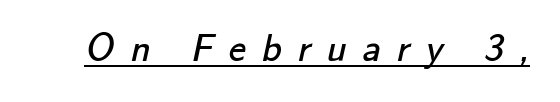
Stroke terminals: plain, sans-serif. Substantial extra tracking has been applied to these lines. Check the space under the baseline: a stroke is drawn there. Each stroke keeps to a modest, everyday thickness or less.
